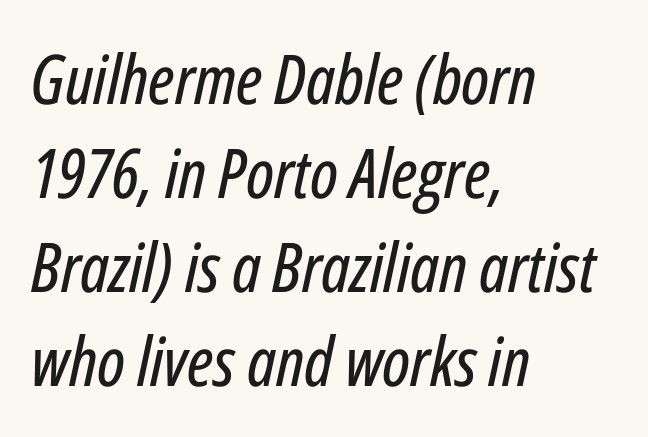
Q: Is the text italic (slanted)? A: Yes, it leans right by about 12 degrees.
Q: Is the text underlined? A: No.
Q: How is the paragraph aligned? A: Left-aligned.
Q: Is the spacing between letters normal or unusually wide? A: Normal.
Q: Is the spacing between lines tight, normal or loose? A: Normal.
Q: Width (condensed, normal, or wide)? A: Condensed.
Q: Stroke contrast? A: Low.
Q: x-height? A: Medium.
Q: Monospaced? A: No.
